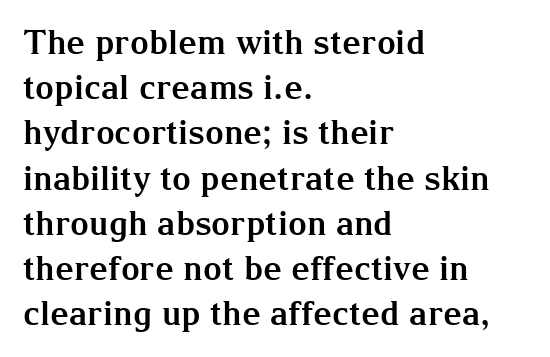
{"serif": "yes", "italic": "no", "bold": "yes", "weight": "bold", "width": "normal", "stroke_contrast": "medium", "x_height": "medium", "monospaced": "no", "underline": "no", "align": "left", "line_spacing": "normal", "line_spacing_ratio": 1.37, "letter_spacing": "normal", "letter_spacing_em": 0.0, "glyph_px": 33}
